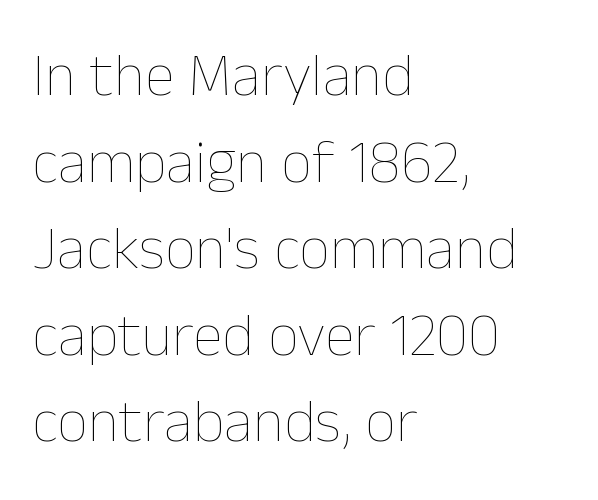
Q: Is the text bold? A: No.
Q: Is the text italic (slanted)? A: No, it is upright.
Q: Is the text underlined? A: No.
Q: How is the paragraph aligned? A: Left-aligned.
Q: Is the spacing between letters normal or unusually wide? A: Normal.
Q: Is the spacing between lines tight, normal or loose? A: Normal.
Q: Width (condensed, normal, or wide)? A: Normal.
Q: Stroke contrast? A: Low.
Q: x-height? A: Medium.
Q: Monospaced? A: No.
